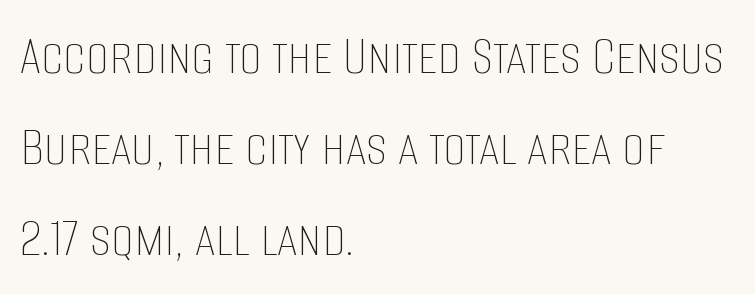
Q: Is the text bold? A: No.
Q: Is the text italic (slanted)? A: No, it is upright.
Q: Is the text underlined? A: No.
Q: How is the paragraph aligned? A: Left-aligned.
Q: Is the spacing between letters normal or unusually wide? A: Normal.
Q: Is the spacing between lines tight, normal or loose? A: Normal.
Q: Width (condensed, normal, or wide)? A: Condensed.
Q: Stroke contrast? A: Low.
Q: x-height? A: Large.
Q: Monospaced? A: No.
